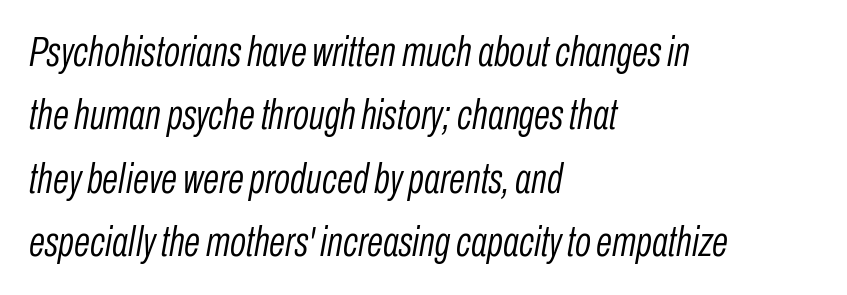
The image shows 42 px light, condensed type, italic (leaning right); set left-aligned, normal line spacing (1.51x), normal letter spacing, not underlined; low stroke contrast and a medium x-height.
